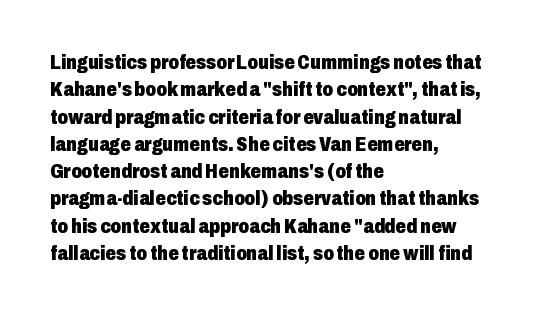
The image shows 21 px bold type, upright; set left-aligned, normal line spacing (1.3x), normal letter spacing, not underlined.
